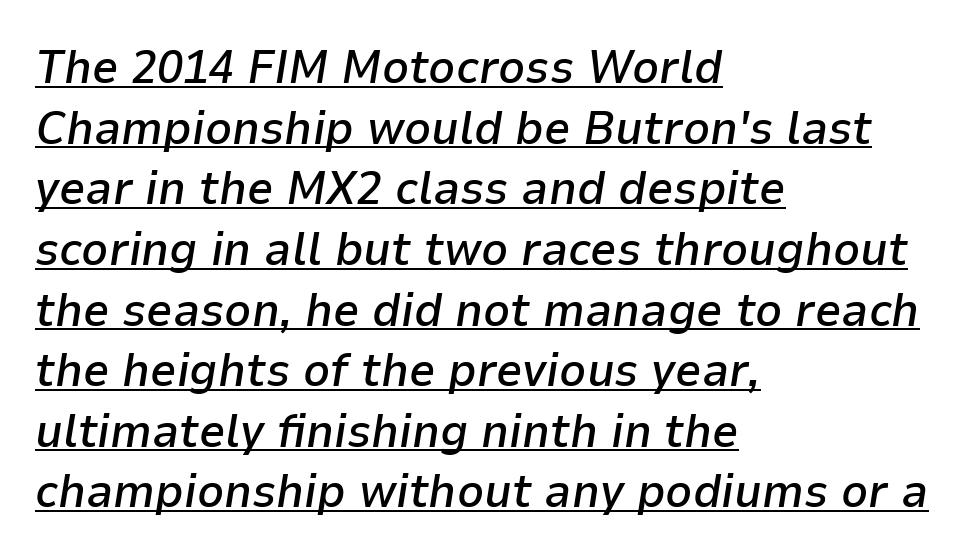
Q: Is the text bold? A: Semi-bold.
Q: Is the text italic (slanted)? A: Yes, it leans right by about 9 degrees.
Q: Is the text underlined? A: Yes.
Q: How is the paragraph aligned? A: Left-aligned.
Q: Is the spacing between letters normal or unusually wide? A: Normal.
Q: Is the spacing between lines tight, normal or loose? A: Normal.
Q: Width (condensed, normal, or wide)? A: Normal.
Q: Stroke contrast? A: Low.
Q: x-height? A: Medium.
Q: Monospaced? A: No.
